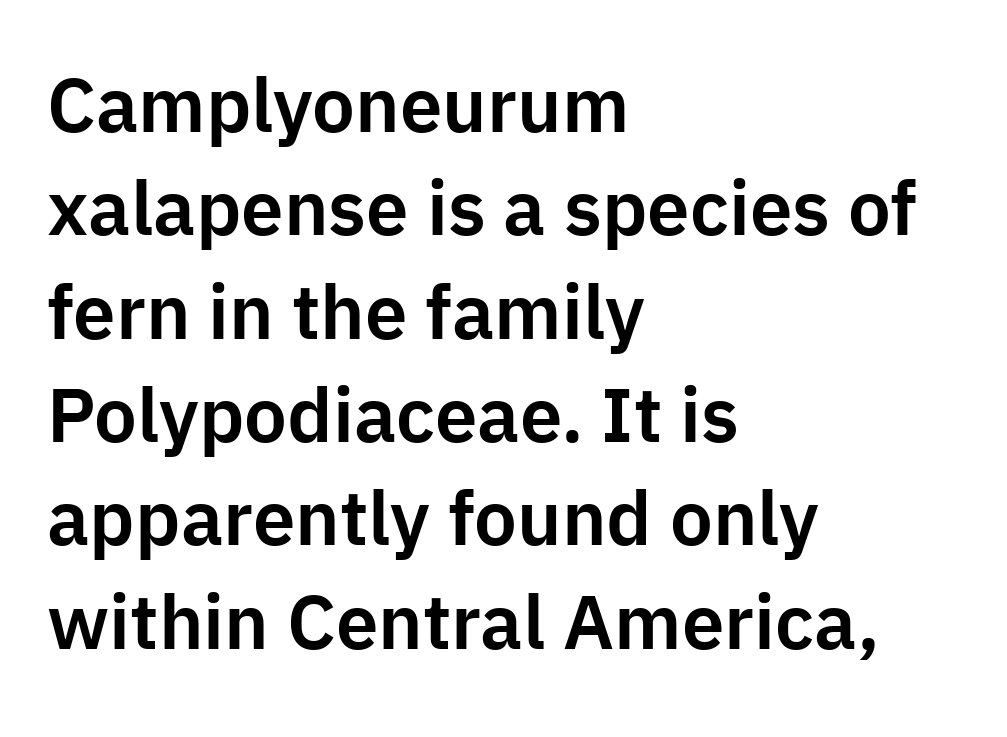
{"serif": "no", "italic": "no", "width": "normal", "stroke_contrast": "low", "x_height": "medium", "monospaced": "no", "underline": "no", "align": "left", "line_spacing": "normal", "line_spacing_ratio": 1.36, "letter_spacing": "normal", "letter_spacing_em": 0.0, "glyph_px": 76}
